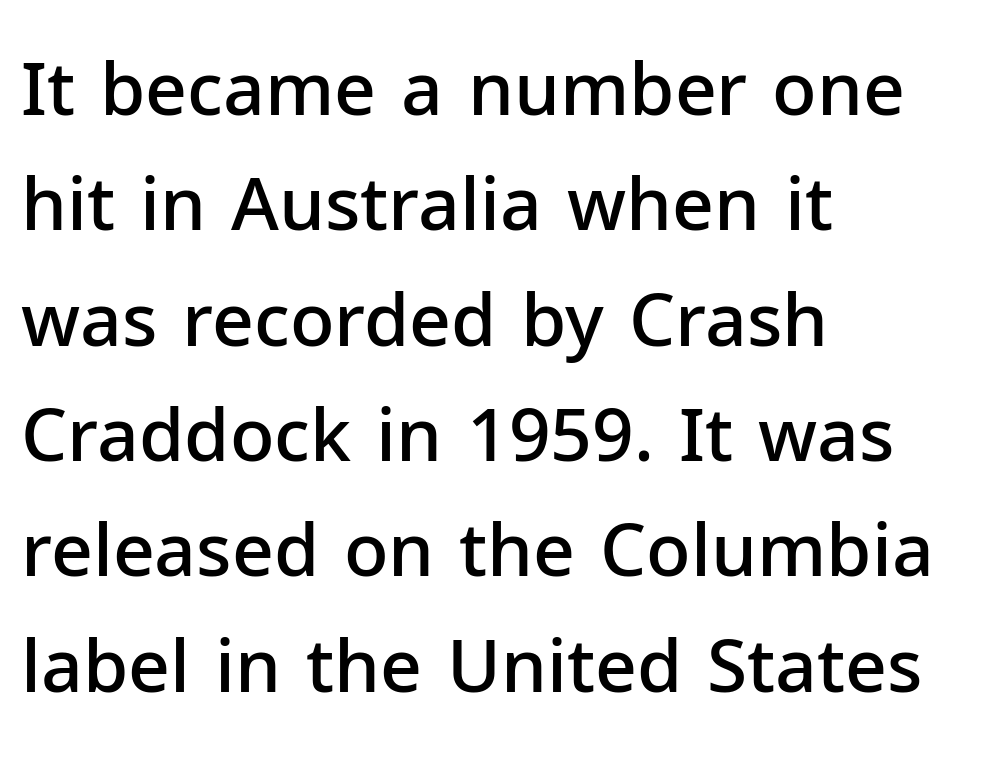
The image shows 73 px semibold sans-serif type, upright; set left-aligned, normal line spacing (1.58x), normal letter spacing, not underlined; low stroke contrast and a medium x-height.
